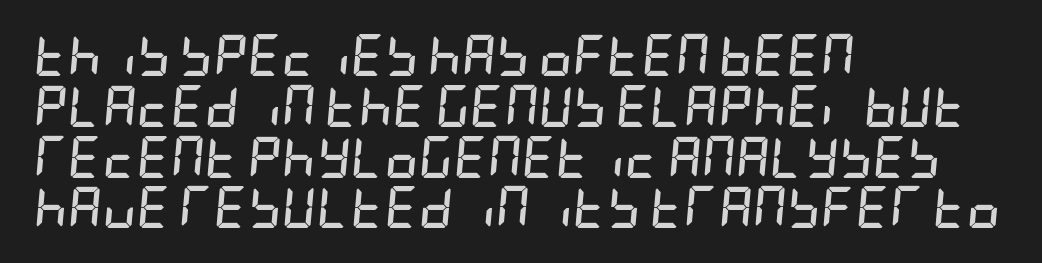
The image shows 42 px semibold, condensed type, italic (leaning right); set left-aligned, line spacing 1.21x, normal letter spacing, not underlined; low stroke contrast and a large x-height.
